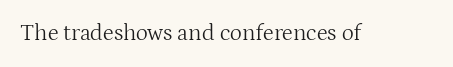
Q: Is the text bold? A: No.
Q: Is the text italic (slanted)? A: No, it is upright.
Q: Is the text underlined? A: No.
Q: Is the spacing between letters normal or unusually wide? A: Normal.
